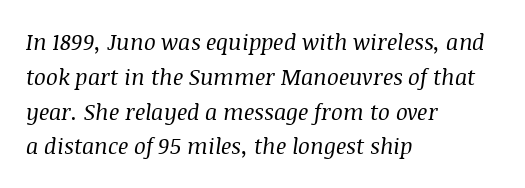
The text carries the slant typical of an italic or oblique font. The compositor pushed each line to the left boundary. The foot of each line stays bare and open. The weight would be labelled regular, book, light, or lighter still. What's the leading like? Ordinary, nothing unusual.
